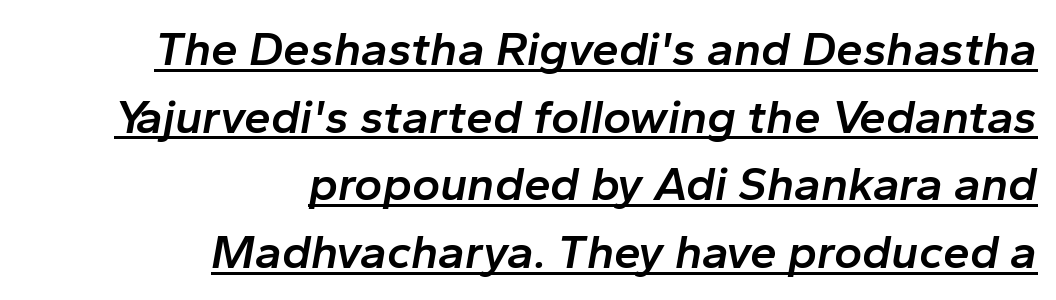
Q: Is the text bold? A: Semi-bold.
Q: Is the text italic (slanted)? A: Yes, it leans right by about 10 degrees.
Q: Is the text underlined? A: Yes.
Q: How is the paragraph aligned? A: Right-aligned.
Q: Is the spacing between letters normal or unusually wide? A: Normal.
Q: Is the spacing between lines tight, normal or loose? A: Normal.
Q: Width (condensed, normal, or wide)? A: Normal.
Q: Stroke contrast? A: Low.
Q: x-height? A: Medium.
Q: Monospaced? A: No.
